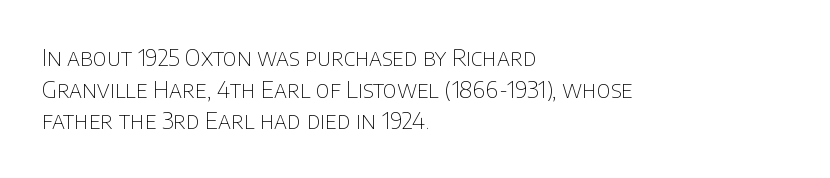
{"italic": "no", "bold": "no", "underline": "no", "align": "left", "line_spacing": "normal", "line_spacing_ratio": 1.37, "letter_spacing": "normal", "letter_spacing_em": 0.0, "glyph_px": 23}
